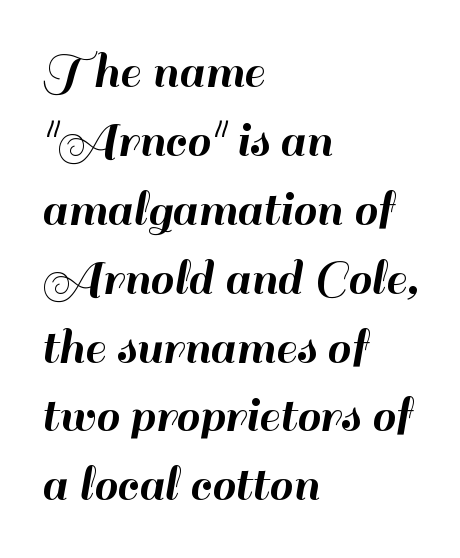
The image shows 53 px sans-serif type; set left-aligned, normal line spacing (1.3x), normal letter spacing, not underlined; high stroke contrast and a small x-height.
